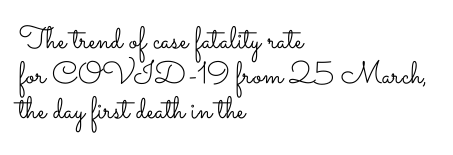
{"bold": "no", "weight": "light", "width": "wide", "stroke_contrast": "low", "x_height": "small", "monospaced": "no", "underline": "no", "align": "left", "line_spacing": "tight", "line_spacing_ratio": 1.13, "letter_spacing": "normal", "letter_spacing_em": 0.0, "glyph_px": 31}
